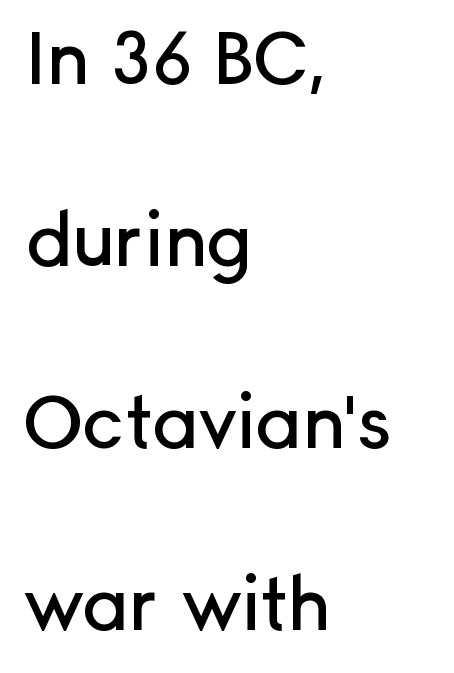
The image shows 74 px sans-serif type, upright; set left-aligned, loose line spacing (2.46x), normal letter spacing, not underlined; low stroke contrast and a medium x-height.
